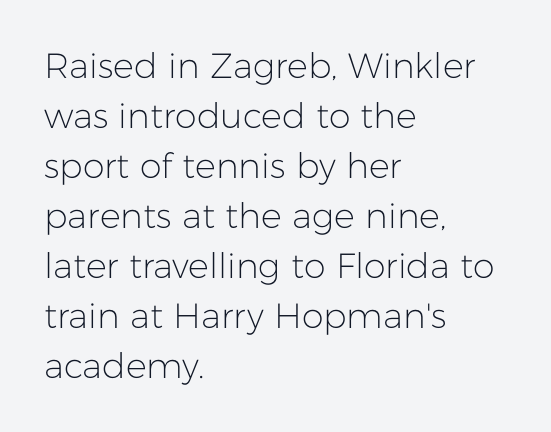
{"serif": "no", "italic": "no", "bold": "no", "weight": "light", "width": "normal", "stroke_contrast": "low", "x_height": "medium", "monospaced": "no", "underline": "no", "align": "left", "line_spacing": "normal", "line_spacing_ratio": 1.43, "letter_spacing": "normal", "letter_spacing_em": 0.0, "glyph_px": 35}
